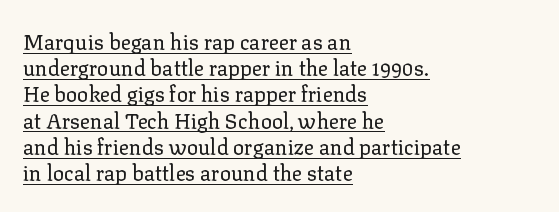
The image shows 21 px text type, upright; set left-aligned, normal line spacing (1.25x), normal letter spacing, underlined.
